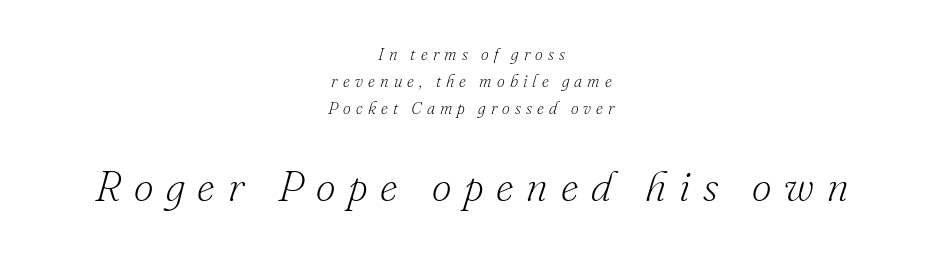
The image shows 43 px light serif type, italic (leaning right); set centered, normal line spacing (1.58x), unusually wide letter spacing (+0.3 em), not underlined; the second (bottom) block is 2.53x larger; low stroke contrast and a small x-height.
